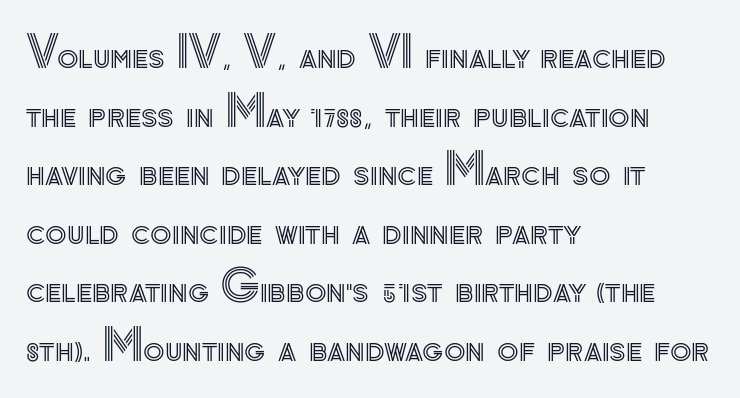
Q: Is the text italic (slanted)? A: No, it is upright.
Q: Is the text underlined? A: No.
Q: How is the paragraph aligned? A: Left-aligned.
Q: Is the spacing between letters normal or unusually wide? A: Normal.
Q: Is the spacing between lines tight, normal or loose? A: Normal.
Q: Width (condensed, normal, or wide)? A: Normal.
Q: x-height? A: Small.
Q: Monospaced? A: No.
